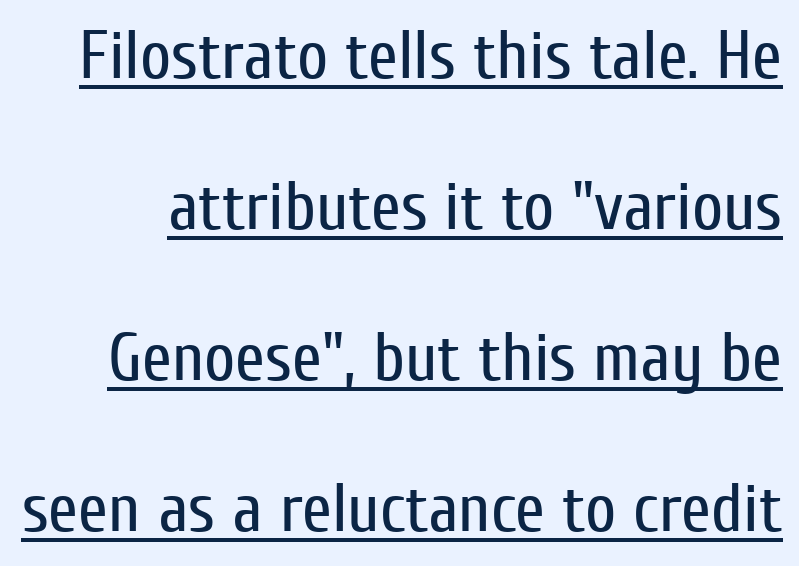
Loosely led — the rows are spread out. Vertical strokes here are truly vertical. Bold? No — there's no thickening of the strokes. Decoration check: the copy is underlined. Looks like regular typesetting: each glyph gets only the width it needs. Each word holds together tightly as a unit, with standard inter-letter gaps.
